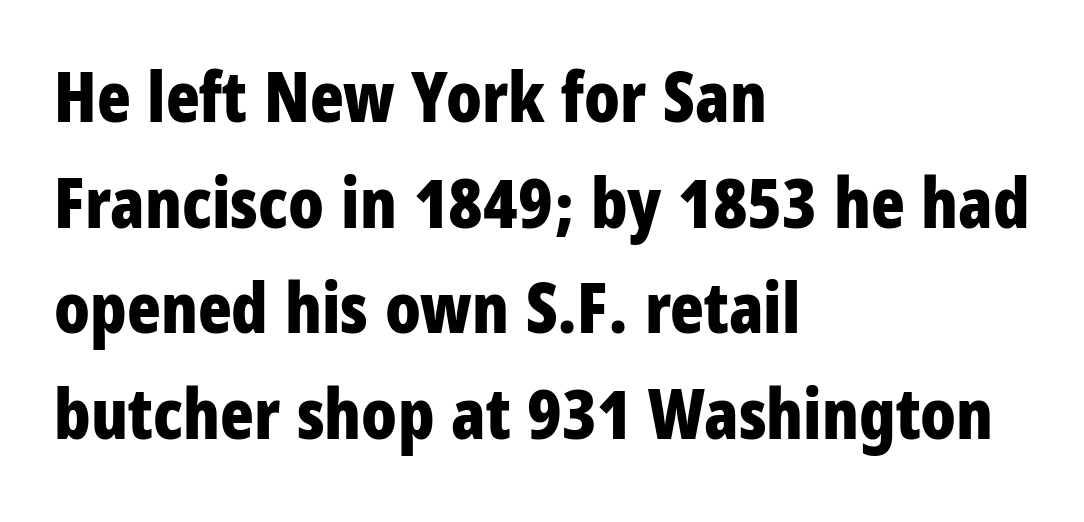
{"serif": "no", "italic": "no", "bold": "yes", "weight": "bold", "width": "condensed", "stroke_contrast": "low", "x_height": "large", "monospaced": "no", "underline": "no", "align": "left", "line_spacing": "normal", "line_spacing_ratio": 1.51, "letter_spacing": "normal", "letter_spacing_em": 0.0, "glyph_px": 70}
